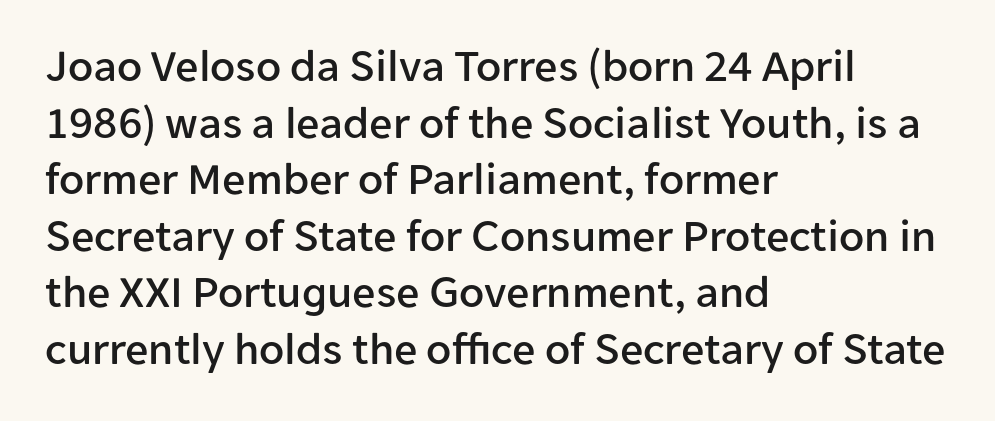
The lettering stays uniformly vertical, giving the passage a roman look. Nothing sits at the stroke ends, so this counts as sans-serif. Which margin do the lines hug? The left one — the right edge is uneven. Looks like regular typesetting: each glyph gets only the width it needs. Compared with typical body copy, the letter spacing here is the same.
